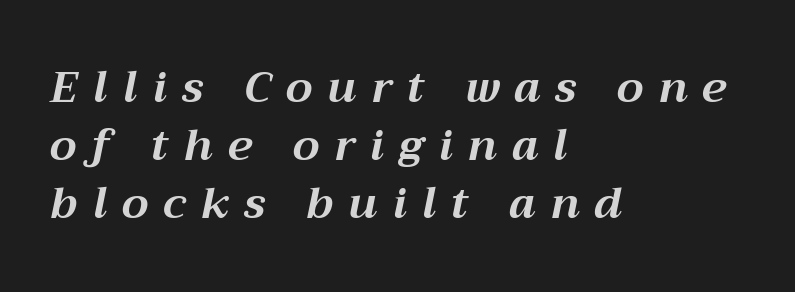
Q: Is the text bold? A: Yes.
Q: Is the text italic (slanted)? A: Yes, it leans right by about 12 degrees.
Q: Is the text underlined? A: No.
Q: How is the paragraph aligned? A: Left-aligned.
Q: Is the spacing between letters normal or unusually wide? A: Unusually wide.
Q: Is the spacing between lines tight, normal or loose? A: Normal.
Q: Width (condensed, normal, or wide)? A: Normal.
Q: Stroke contrast? A: Medium.
Q: x-height? A: Medium.
Q: Monospaced? A: No.
